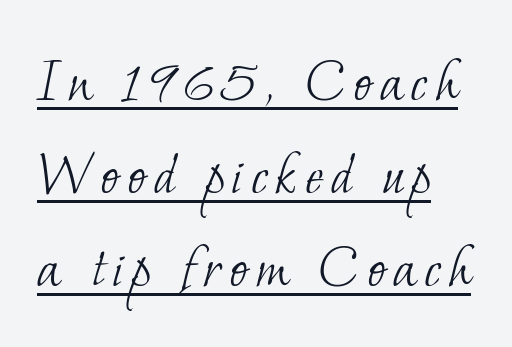
Q: Is the text bold? A: No.
Q: Is the typeface a serif or a sans-serif typeface? A: Serif.
Q: Is the text underlined? A: Yes.
Q: How is the paragraph aligned? A: Left-aligned.
Q: Is the spacing between lines tight, normal or loose? A: Normal.
Q: Width (condensed, normal, or wide)? A: Normal.
Q: Stroke contrast? A: Low.
Q: x-height? A: Small.
Q: Monospaced? A: No.
